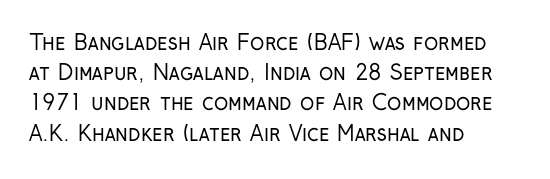
Q: Is the text bold? A: No.
Q: Is the text italic (slanted)? A: No, it is upright.
Q: Is the text underlined? A: No.
Q: How is the paragraph aligned? A: Left-aligned.
Q: Is the spacing between letters normal or unusually wide? A: Normal.
Q: Is the spacing between lines tight, normal or loose? A: Normal.
